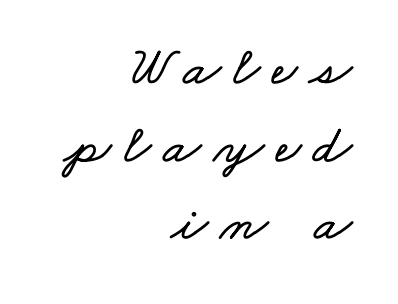
{"width": "wide", "stroke_contrast": "low", "x_height": "small", "monospaced": "no", "underline": "no", "align": "right", "line_spacing": "normal", "line_spacing_ratio": 1.41, "letter_spacing": "wide", "letter_spacing_em": 0.22, "glyph_px": 55}
